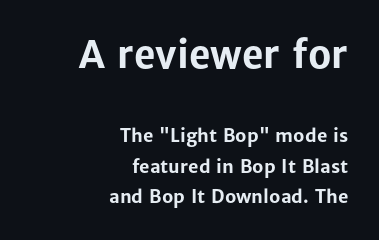
The passage shown is emphatically bold. A flush-right, rag-left setting is used for this passage. The lettering holds an erect, upright posture throughout. Compare the two chunks: the upper has the greater cap height. Each letter keeps its own natural width here, so spacing adapts to shape. This sample uses plain, unmodified letter spacing.
